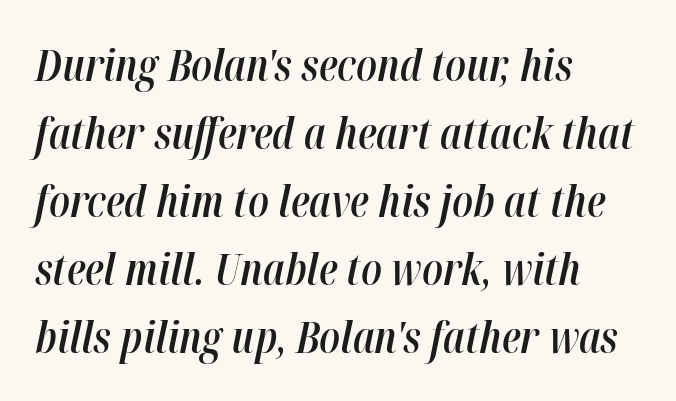
These lines keep a tight, regular rhythm from letter to letter. I'd describe the lettering as semibold — firm but not a full bold. An italicized treatment has been applied to the whole sample. These lines are rendered in a variable-pitch font. Letters rest on an invisible, unmarked baseline.
